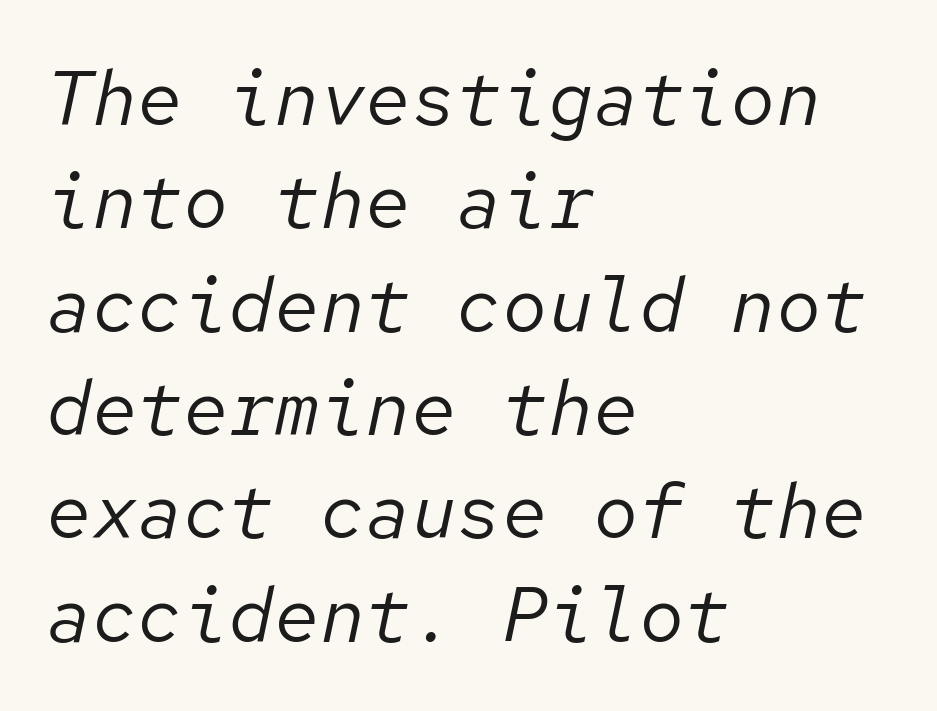
The image shows 76 px regular-weight type, italic (leaning right), monospaced; set left-aligned, normal line spacing (1.36x), normal letter spacing, not underlined; low stroke contrast and a medium x-height.
